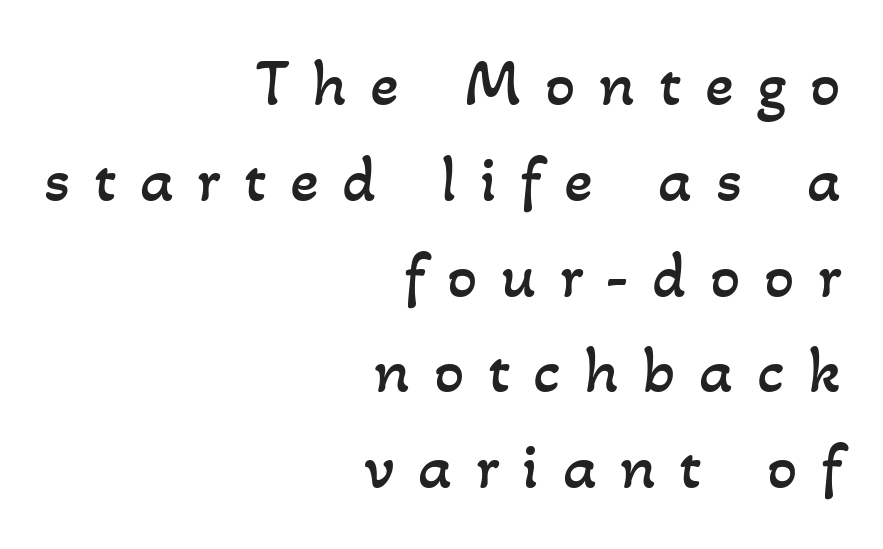
{"bold": "no", "weight": "regular", "width": "normal", "stroke_contrast": "low", "x_height": "small", "monospaced": "no", "underline": "no", "align": "right", "line_spacing": "normal", "line_spacing_ratio": 1.43, "letter_spacing": "wide", "letter_spacing_em": 0.35, "glyph_px": 67}
